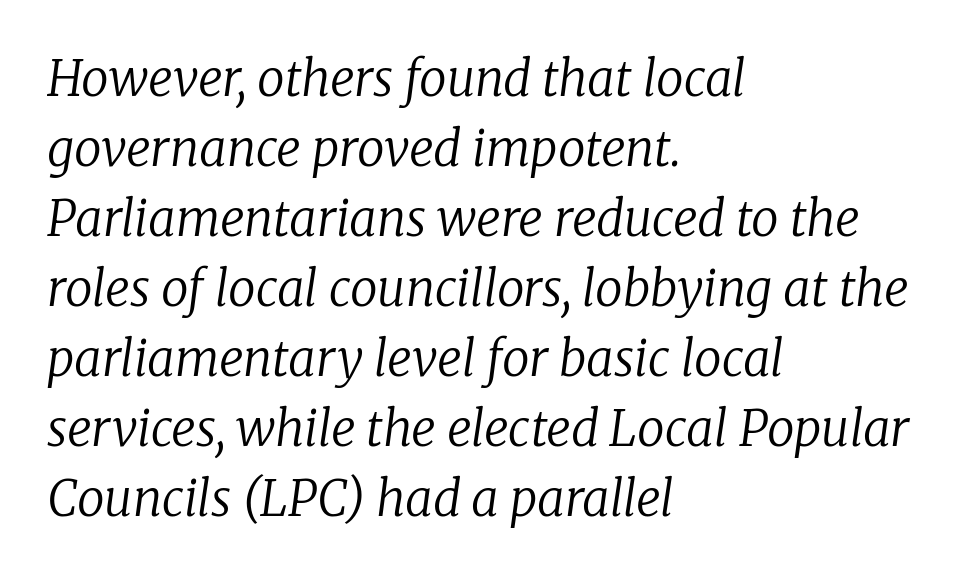
{"serif": "yes", "italic": "yes", "lean": "right", "slant_degrees": 8, "bold": "no", "weight": "regular", "width": "normal", "stroke_contrast": "low", "x_height": "medium", "monospaced": "no", "underline": "no", "align": "left", "line_spacing": "normal", "line_spacing_ratio": 1.43, "letter_spacing": "normal", "letter_spacing_em": 0.0, "glyph_px": 49}
